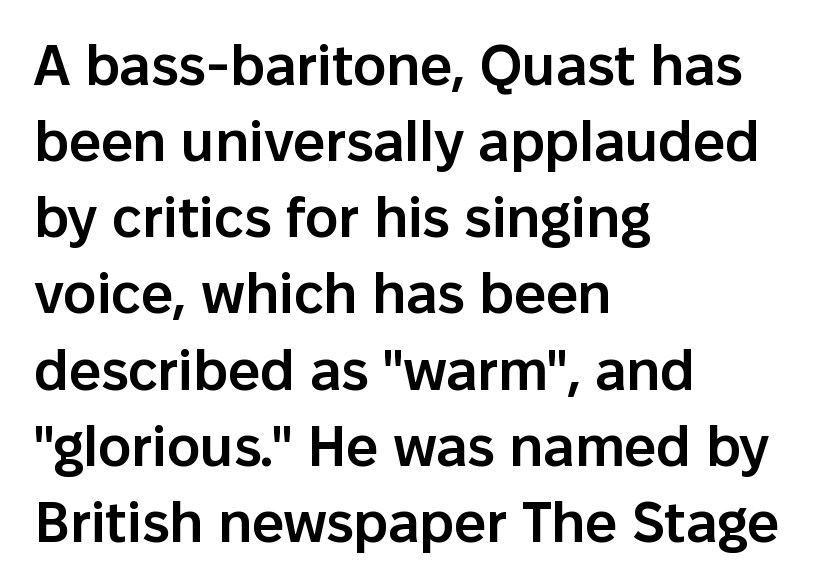
{"serif": "no", "italic": "no", "bold": "semi", "weight": "semibold", "width": "normal", "stroke_contrast": "low", "x_height": "medium", "monospaced": "no", "underline": "no", "align": "left", "line_spacing": "normal", "line_spacing_ratio": 1.36, "letter_spacing": "normal", "letter_spacing_em": 0.0, "glyph_px": 56}
